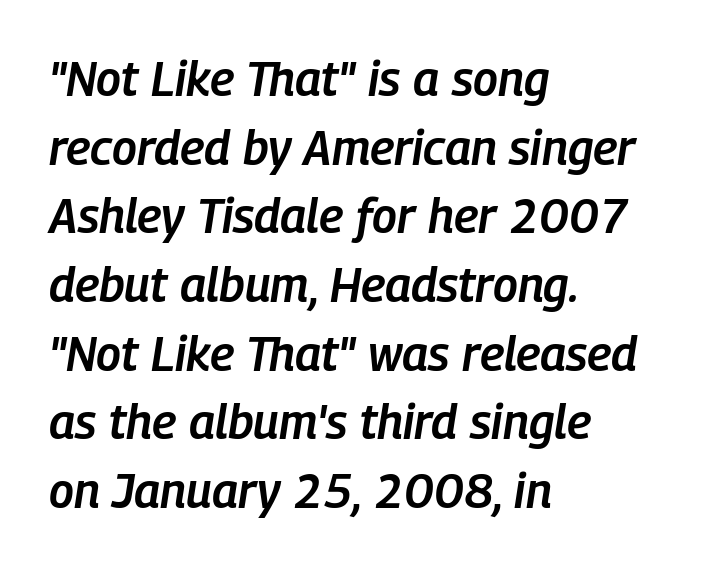
The image shows 48 px semibold, condensed type, italic (leaning right); set left-aligned, normal line spacing (1.43x), normal letter spacing, not underlined; low stroke contrast and a medium x-height.
